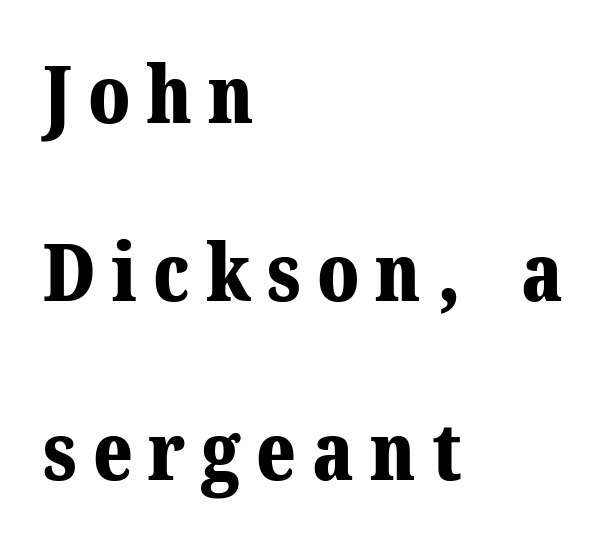
{"serif": "yes", "italic": "no", "bold": "yes", "weight": "bold", "width": "normal", "stroke_contrast": "medium", "x_height": "medium", "monospaced": "no", "underline": "no", "align": "left", "line_spacing": "loose", "line_spacing_ratio": 2.23, "letter_spacing": "wide", "letter_spacing_em": 0.2, "glyph_px": 80}
